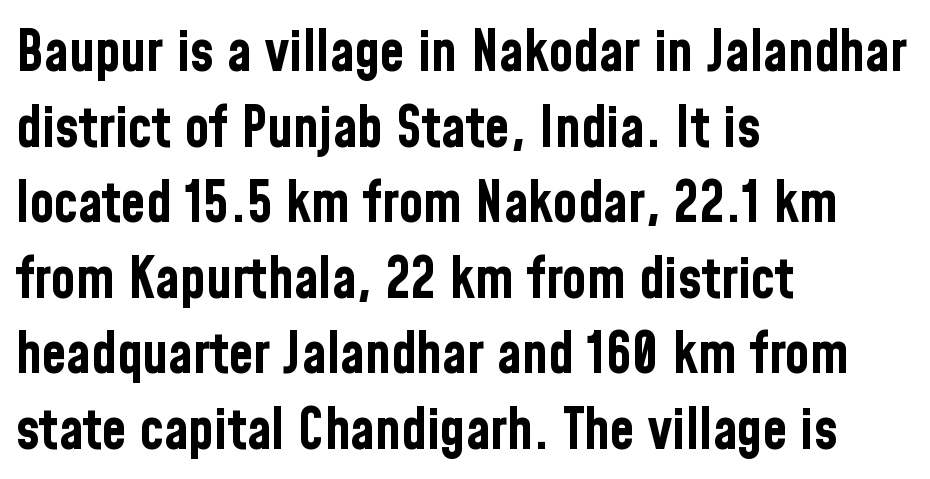
The image shows 56 px bold, condensed sans-serif type, upright; set left-aligned, normal line spacing (1.35x), normal letter spacing, not underlined; low stroke contrast and a medium x-height.
